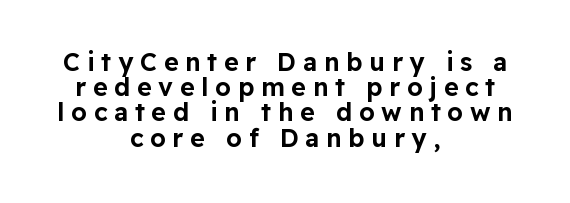
{"italic": "no", "underline": "no", "align": "center", "line_spacing": "tight", "line_spacing_ratio": 1.01, "letter_spacing": "wide", "letter_spacing_em": 0.27, "glyph_px": 25}
